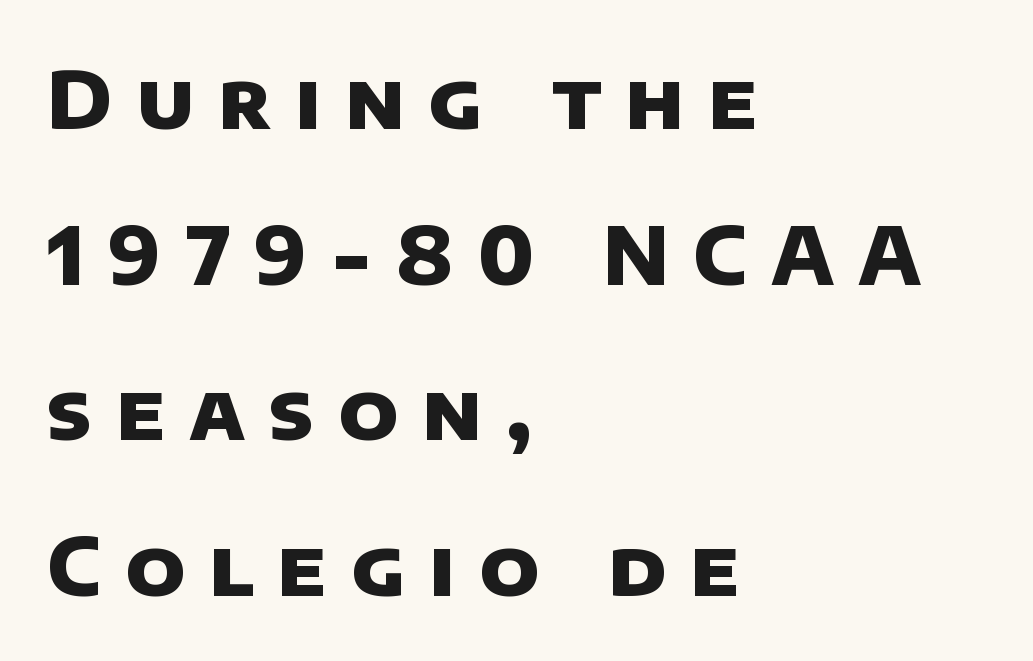
{"serif": "no", "bold": "yes", "weight": "heavy", "width": "normal", "stroke_contrast": "low", "x_height": "large", "monospaced": "no", "underline": "no", "align": "left", "line_spacing": "loose", "line_spacing_ratio": 1.97, "letter_spacing": "wide", "letter_spacing_em": 0.3, "glyph_px": 79}
